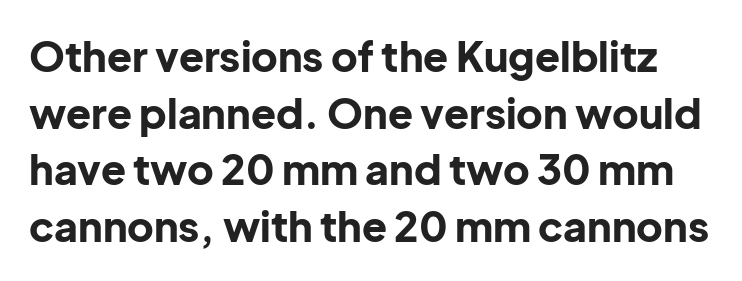
{"serif": "no", "italic": "no", "bold": "yes", "weight": "bold", "width": "normal", "stroke_contrast": "low", "x_height": "medium", "monospaced": "no", "underline": "no", "line_spacing": "normal", "line_spacing_ratio": 1.38, "letter_spacing": "normal", "letter_spacing_em": 0.0, "glyph_px": 41}
